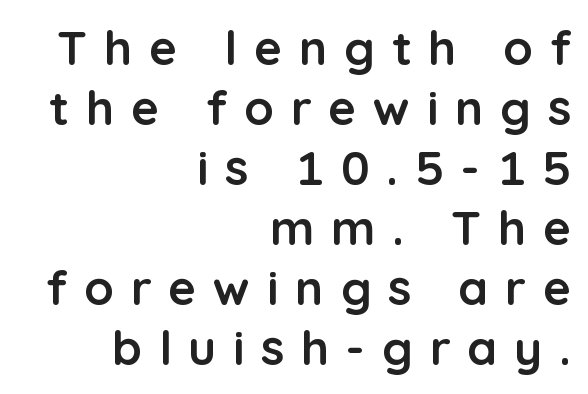
{"serif": "no", "italic": "no", "bold": "yes", "weight": "semibold", "width": "normal", "stroke_contrast": "low", "x_height": "medium", "monospaced": "no", "underline": "no", "align": "right", "line_spacing": "normal", "line_spacing_ratio": 1.25, "letter_spacing": "wide", "letter_spacing_em": 0.35, "glyph_px": 48}
